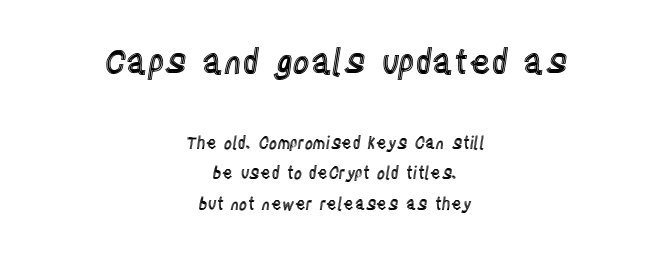
{"width": "condensed", "x_height": "large", "monospaced": "no", "underline": "no", "align": "center", "line_spacing": "loose", "line_spacing_ratio": 1.9, "letter_spacing": "normal", "letter_spacing_em": 0.0, "larger_block": "first", "size_ratio": 2.06, "glyph_px": 33}
